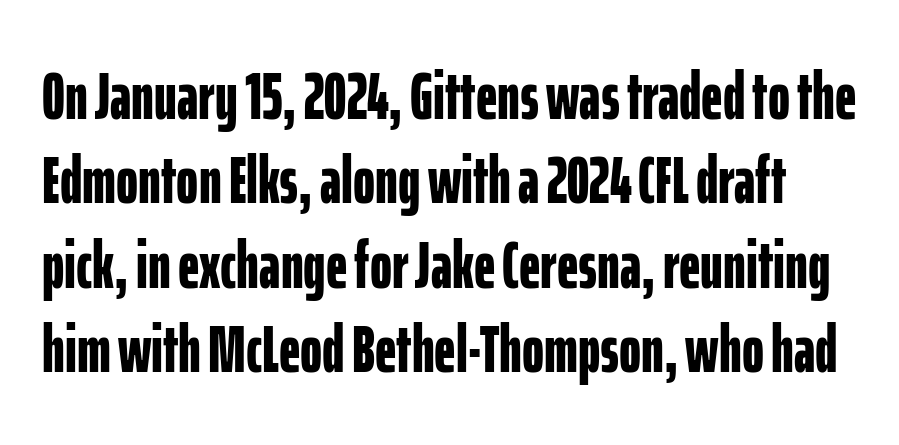
The image shows 67 px bold, condensed sans-serif type, upright; set normal line spacing (1.26x), normal letter spacing, not underlined; low stroke contrast and a medium x-height.
